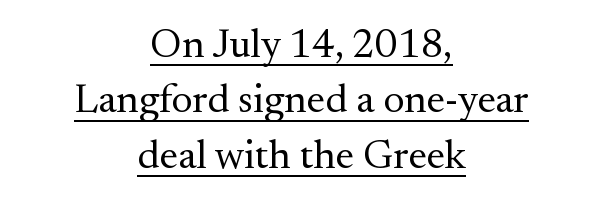
{"serif": "yes", "italic": "no", "bold": "no", "weight": "regular", "width": "normal", "stroke_contrast": "medium", "x_height": "small", "monospaced": "no", "underline": "yes", "align": "center", "line_spacing": "normal", "line_spacing_ratio": 1.35, "letter_spacing": "normal", "letter_spacing_em": 0.0, "glyph_px": 41}
